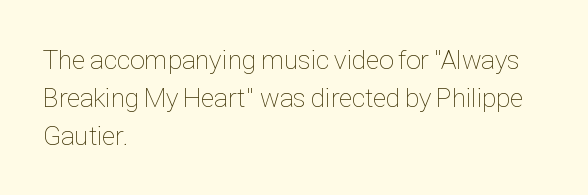
The image shows 27 px text type, upright; set left-aligned, normal line spacing (1.4x), normal letter spacing, not underlined.
